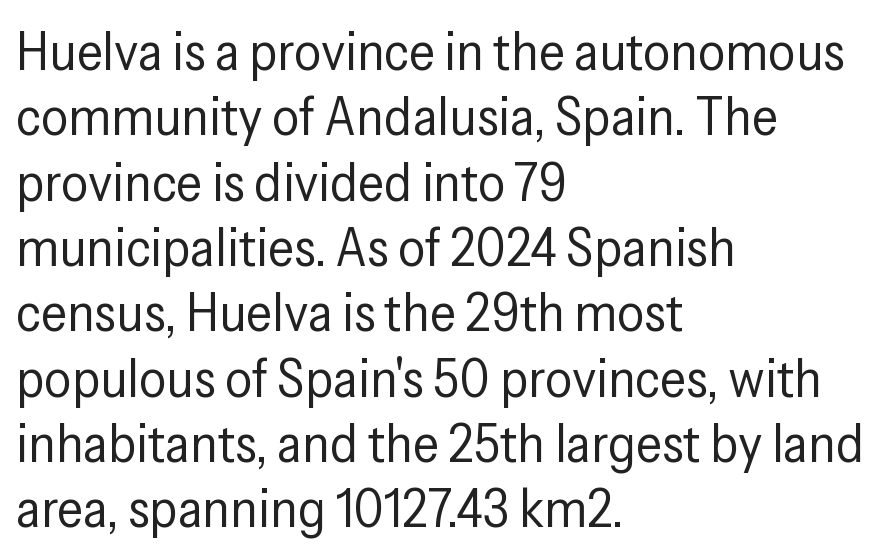
Teacher's note: observe the even left margin — that is flush-left alignment. This is not heavy type; no bold has been used. Serifs: no, the terminals of the letterforms are clean. When letters stand straight like this, we call the style roman or upright. The baseline area is clear.
